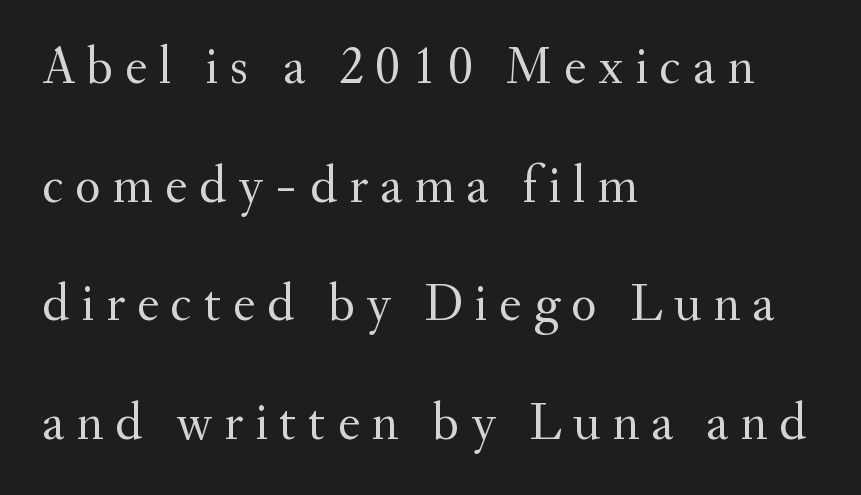
Q: Is the text bold? A: No.
Q: Is the text italic (slanted)? A: No, it is upright.
Q: Is the typeface a serif or a sans-serif typeface? A: Serif.
Q: Is the text underlined? A: No.
Q: How is the paragraph aligned? A: Left-aligned.
Q: Is the spacing between letters normal or unusually wide? A: Unusually wide.
Q: Is the spacing between lines tight, normal or loose? A: Loose.
Q: Width (condensed, normal, or wide)? A: Normal.
Q: Stroke contrast? A: Medium.
Q: x-height? A: Small.
Q: Monospaced? A: No.
